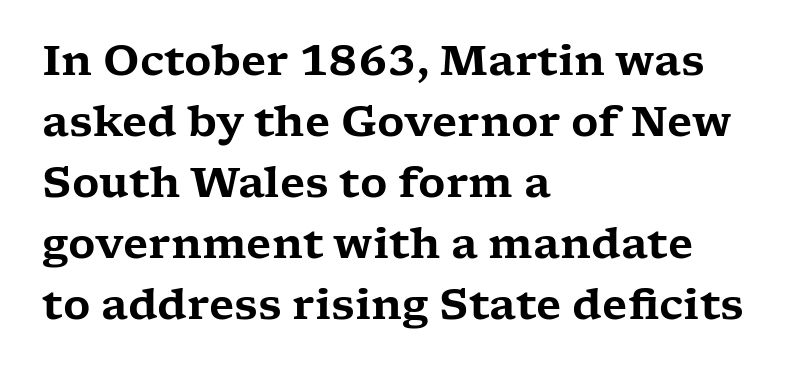
The designer left line spacing at the default. Words appear dense and cohesive because spacing is normal. Tall strokes in this sample are plumb rather than angled. A typesetter would call this proportional, since set widths differ per character. The text block is weighted toward the left margin, trailing off unevenly rightward. Honestly, there is no underline to notice here at all.
